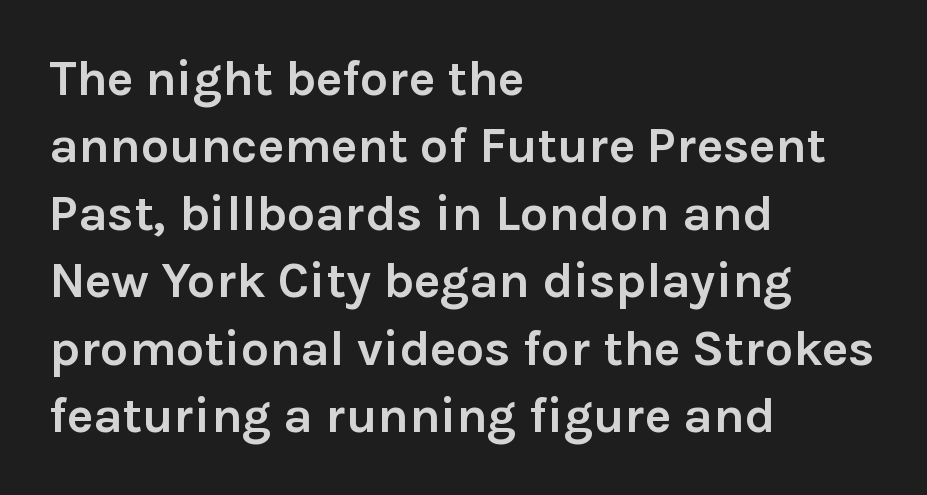
Q: Is the text bold? A: Yes.
Q: Is the text italic (slanted)? A: No, it is upright.
Q: Is the typeface a serif or a sans-serif typeface? A: Sans-serif.
Q: Is the text underlined? A: No.
Q: How is the paragraph aligned? A: Left-aligned.
Q: Is the spacing between letters normal or unusually wide? A: Normal.
Q: Is the spacing between lines tight, normal or loose? A: Normal.
Q: Width (condensed, normal, or wide)? A: Normal.
Q: x-height? A: Medium.
Q: Monospaced? A: No.
